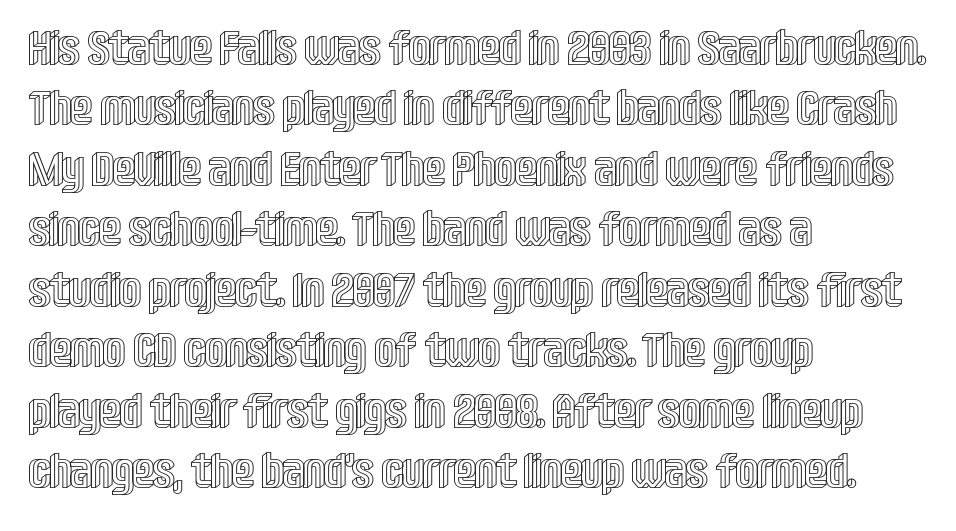
The image shows 48 px condensed type, upright; set left-aligned, normal line spacing (1.26x), normal letter spacing, not underlined; a large x-height.
